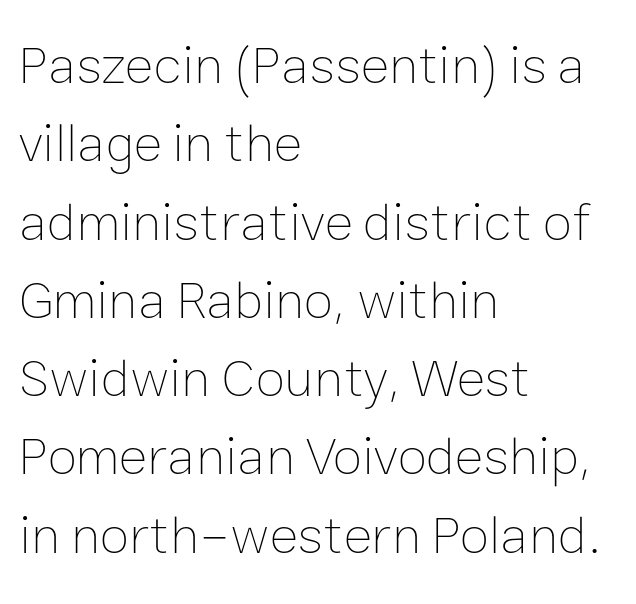
Q: Is the text bold? A: No.
Q: Is the text italic (slanted)? A: No, it is upright.
Q: Is the text underlined? A: No.
Q: How is the paragraph aligned? A: Left-aligned.
Q: Is the spacing between letters normal or unusually wide? A: Normal.
Q: Is the spacing between lines tight, normal or loose? A: Normal.
Q: Width (condensed, normal, or wide)? A: Normal.
Q: Stroke contrast? A: Low.
Q: x-height? A: Medium.
Q: Monospaced? A: No.
